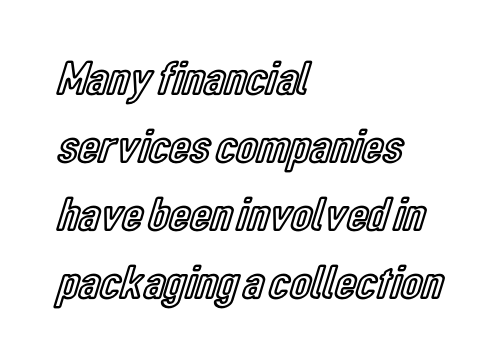
Here the designer chose a conventional face with non-uniform glyph widths. Just letters on the line, the space beneath them empty. Notice how descenders clear the ascenders below comfortably — that's standard leading.
